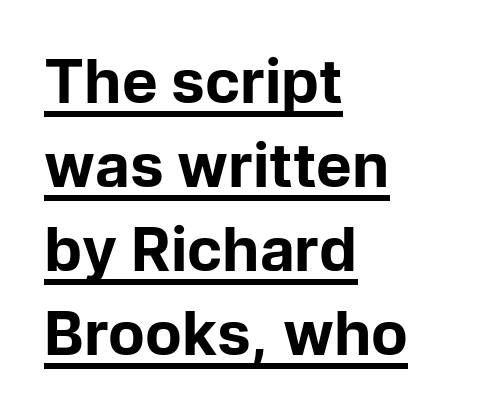
{"serif": "no", "italic": "no", "bold": "yes", "weight": "bold", "width": "normal", "stroke_contrast": "low", "x_height": "medium", "monospaced": "no", "underline": "yes", "align": "left", "line_spacing": "normal", "line_spacing_ratio": 1.4, "letter_spacing": "normal", "letter_spacing_em": 0.0, "glyph_px": 60}
